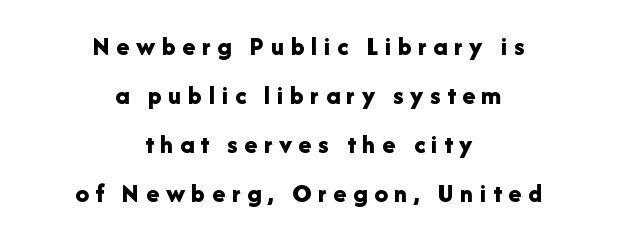
{"italic": "no", "bold": "yes", "underline": "no", "align": "center", "line_spacing_ratio": 1.81, "letter_spacing": "wide", "letter_spacing_em": 0.24, "glyph_px": 27}
